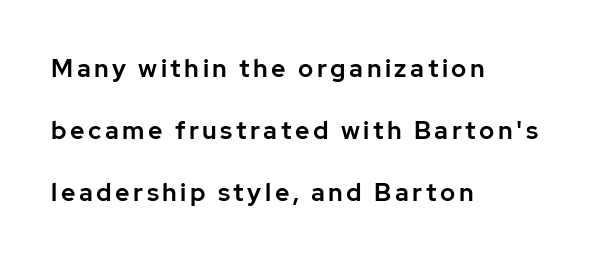
Lines of text with bare space underneath. Horizontal bands of white between lines are thick stripes. Posture: upright roman. Casual observation: everything's shoved over to the left.
